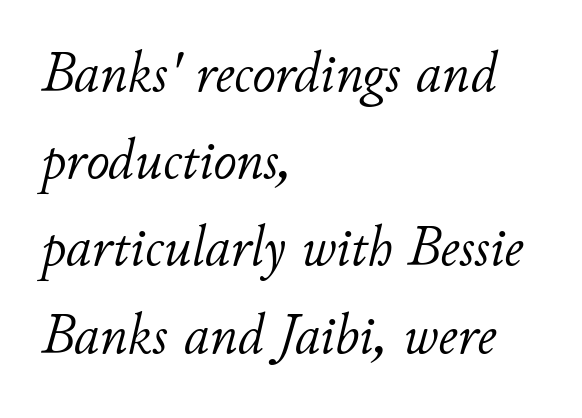
{"italic": "yes", "lean": "right", "slant_degrees": 11, "bold": "no", "weight": "light", "width": "normal", "stroke_contrast": "low", "x_height": "small", "monospaced": "no", "underline": "no", "align": "left", "line_spacing": "normal", "line_spacing_ratio": 1.53, "letter_spacing": "normal", "letter_spacing_em": 0.0, "glyph_px": 57}
